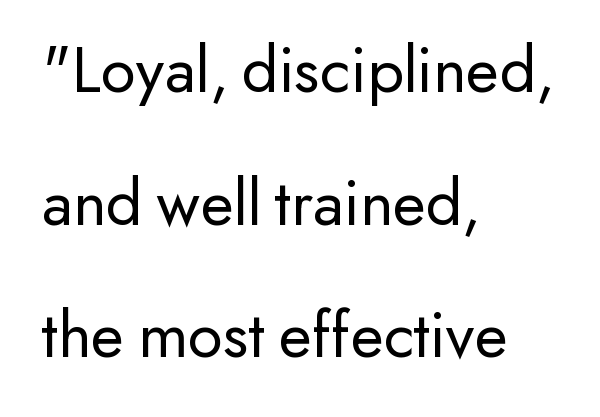
{"serif": "no", "italic": "no", "bold": "no", "weight": "regular", "width": "normal", "stroke_contrast": "low", "x_height": "small", "monospaced": "no", "underline": "no", "align": "left", "line_spacing": "loose", "line_spacing_ratio": 1.95, "letter_spacing": "normal", "letter_spacing_em": 0.0, "glyph_px": 68}
